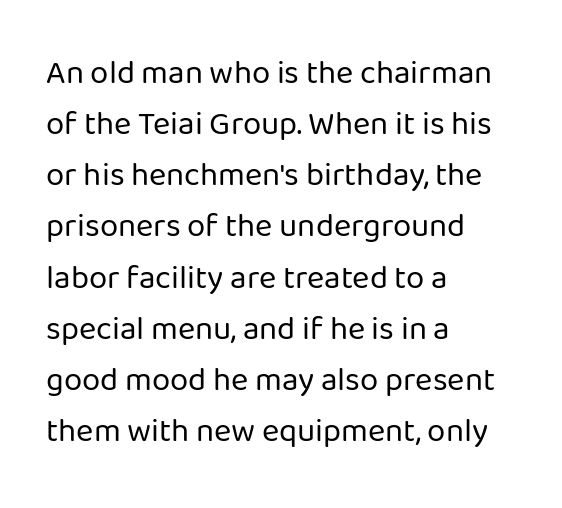
Q: Is the text bold? A: No.
Q: Is the text italic (slanted)? A: No, it is upright.
Q: Is the typeface a serif or a sans-serif typeface? A: Sans-serif.
Q: Is the text underlined? A: No.
Q: How is the paragraph aligned? A: Left-aligned.
Q: Is the spacing between letters normal or unusually wide? A: Normal.
Q: Is the spacing between lines tight, normal or loose? A: Normal.
Q: Width (condensed, normal, or wide)? A: Normal.
Q: Stroke contrast? A: Low.
Q: x-height? A: Medium.
Q: Monospaced? A: No.
